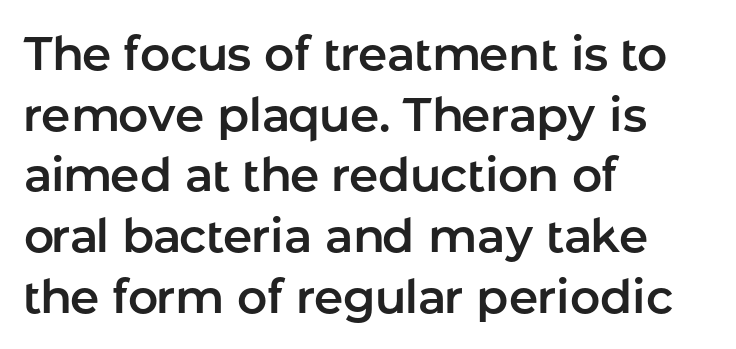
The image shows 47 px sans-serif type, upright; set left-aligned, normal line spacing (1.29x), normal letter spacing, not underlined; low stroke contrast and a medium x-height.
